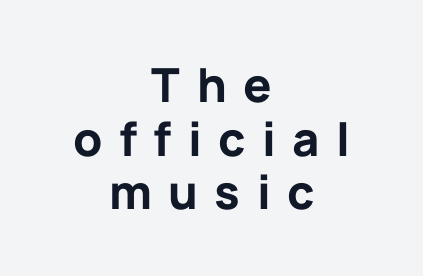
{"serif": "no", "italic": "no", "bold": "yes", "weight": "bold", "width": "normal", "stroke_contrast": "low", "x_height": "medium", "monospaced": "no", "underline": "no", "align": "center", "line_spacing": "tight", "line_spacing_ratio": 1.14, "letter_spacing": "wide", "letter_spacing_em": 0.35, "glyph_px": 47}
